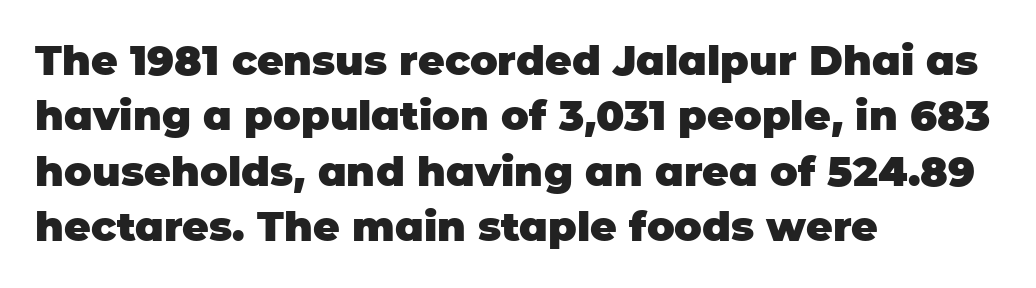
The image shows 41 px heavy sans-serif type, upright; set left-aligned, normal line spacing (1.35x), normal letter spacing, not underlined; low stroke contrast and a large x-height.
